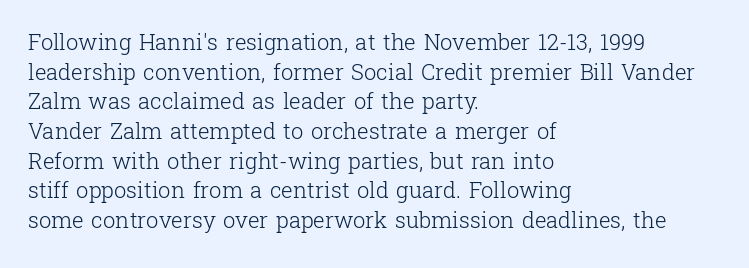
The image shows 22 px text type, upright; set left-aligned, normal line spacing (1.35x), normal letter spacing, not underlined.
